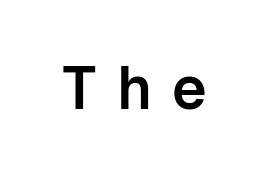
Q: Is the text bold? A: Semi-bold.
Q: Is the text italic (slanted)? A: No, it is upright.
Q: Is the typeface a serif or a sans-serif typeface? A: Sans-serif.
Q: Is the text underlined? A: No.
Q: Is the spacing between letters normal or unusually wide? A: Unusually wide.
Q: Width (condensed, normal, or wide)? A: Normal.
Q: Stroke contrast? A: Low.
Q: x-height? A: Medium.
Q: Monospaced? A: Yes.
